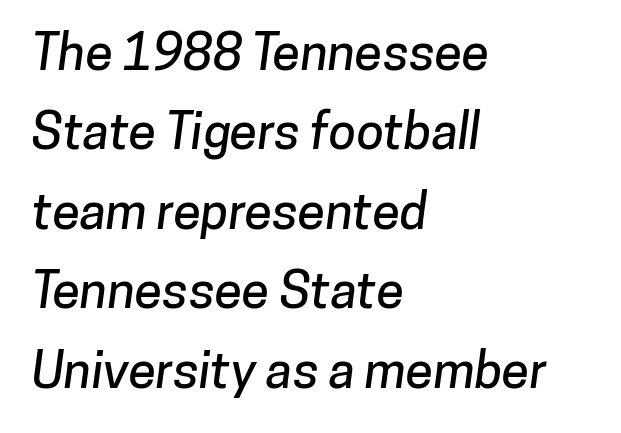
Q: Is the typeface a serif or a sans-serif typeface? A: Sans-serif.
Q: Is the text underlined? A: No.
Q: How is the paragraph aligned? A: Left-aligned.
Q: Is the spacing between letters normal or unusually wide? A: Normal.
Q: Is the spacing between lines tight, normal or loose? A: Normal.
Q: Width (condensed, normal, or wide)? A: Normal.
Q: Stroke contrast? A: Low.
Q: x-height? A: Medium.
Q: Monospaced? A: No.
